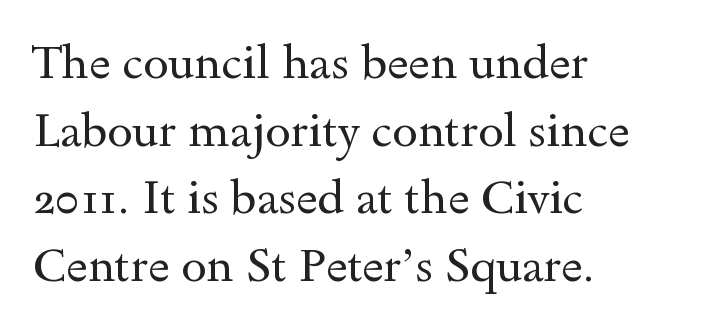
Leftover space on each line is placed entirely after the last word. In terms of letterform style, serifs are clearly present. This is not heavy type; no bold has been used. The string is rendered with underlining switched off. Default kerning and tracking; the words read as compact shapes.
